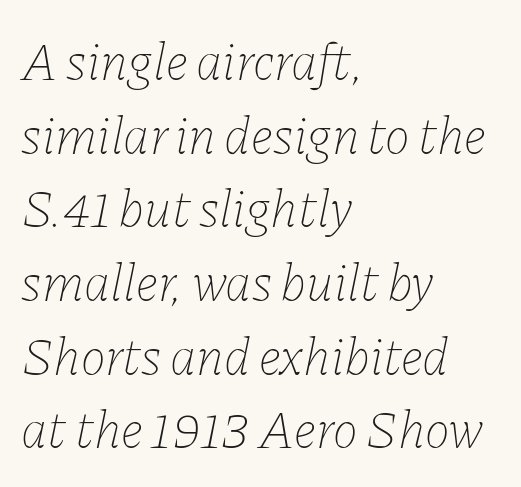
The image shows 53 px thin type, italic (leaning right); set left-aligned, normal line spacing (1.39x), normal letter spacing, not underlined; low stroke contrast and a medium x-height.
